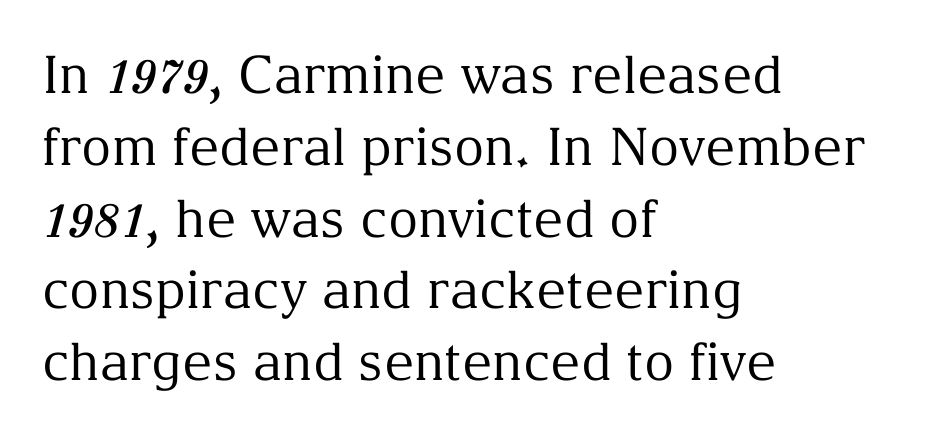
The image shows 52 px regular-weight serif type, upright; set left-aligned, normal line spacing (1.38x), normal letter spacing, not underlined; medium stroke contrast and a medium x-height.
